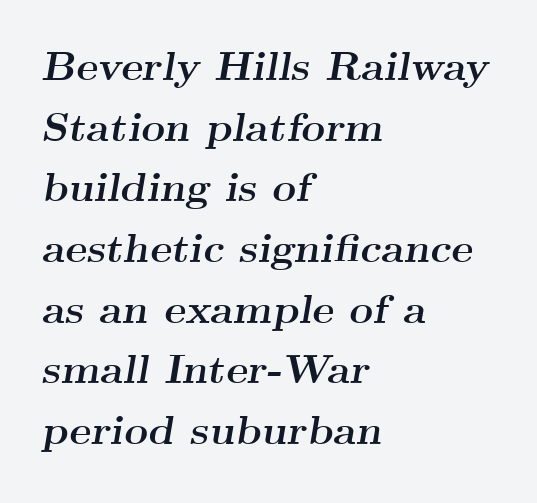
Q: Is the text bold? A: Yes.
Q: Is the text italic (slanted)? A: Yes, it leans right by about 9 degrees.
Q: Is the typeface a serif or a sans-serif typeface? A: Serif.
Q: Is the text underlined? A: No.
Q: How is the paragraph aligned? A: Left-aligned.
Q: Is the spacing between letters normal or unusually wide? A: Normal.
Q: Is the spacing between lines tight, normal or loose? A: Normal.
Q: Width (condensed, normal, or wide)? A: Wide.
Q: Stroke contrast? A: Medium.
Q: x-height? A: Small.
Q: Monospaced? A: No.
